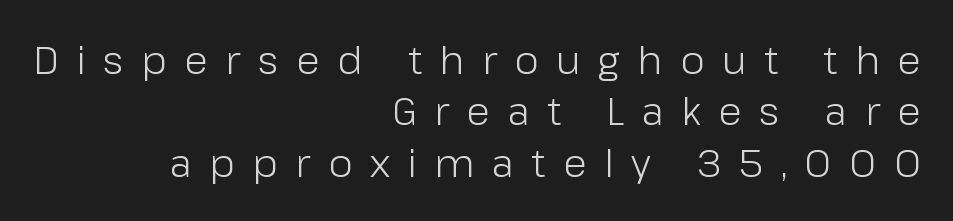
Q: Is the text bold? A: No.
Q: Is the text italic (slanted)? A: No, it is upright.
Q: Is the typeface a serif or a sans-serif typeface? A: Sans-serif.
Q: Is the text underlined? A: No.
Q: How is the paragraph aligned? A: Right-aligned.
Q: Is the spacing between letters normal or unusually wide? A: Unusually wide.
Q: Is the spacing between lines tight, normal or loose? A: Normal.
Q: Width (condensed, normal, or wide)? A: Normal.
Q: Stroke contrast? A: Low.
Q: x-height? A: Medium.
Q: Monospaced? A: No.
